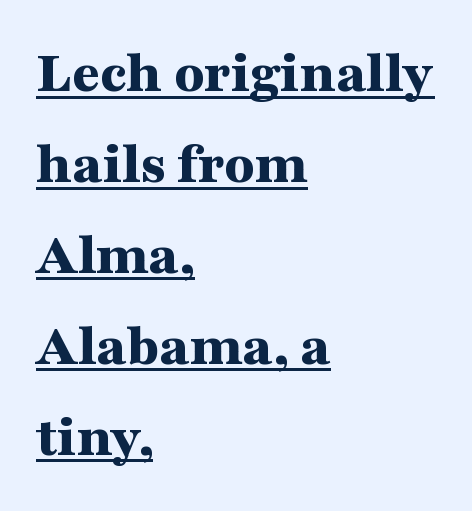
Q: Is the text bold? A: Yes.
Q: Is the text italic (slanted)? A: No, it is upright.
Q: Is the typeface a serif or a sans-serif typeface? A: Serif.
Q: Is the text underlined? A: Yes.
Q: How is the paragraph aligned? A: Left-aligned.
Q: Is the spacing between letters normal or unusually wide? A: Normal.
Q: Is the spacing between lines tight, normal or loose? A: Normal.
Q: Width (condensed, normal, or wide)? A: Wide.
Q: Stroke contrast? A: Medium.
Q: x-height? A: Medium.
Q: Monospaced? A: No.
